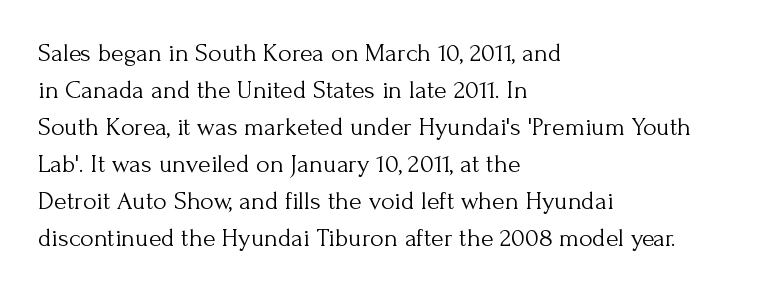
{"italic": "no", "bold": "no", "underline": "no", "align": "left", "line_spacing": "normal", "line_spacing_ratio": 1.42, "letter_spacing": "normal", "letter_spacing_em": 0.0, "glyph_px": 26}
